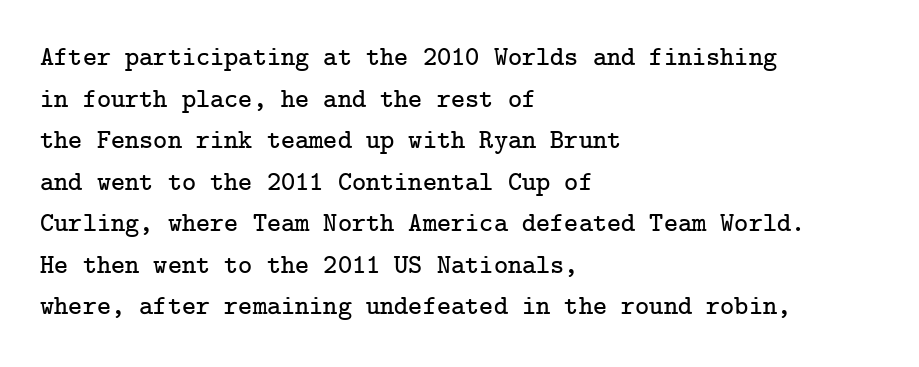
{"italic": "no", "underline": "no", "align": "left", "line_spacing": "normal", "line_spacing_ratio": 1.54, "letter_spacing": "normal", "letter_spacing_em": 0.0, "glyph_px": 27}
